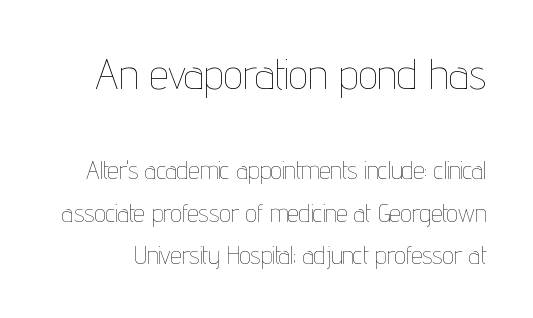
Look at the glyph heights: the upper group is clearly the bigger setting. No letter is thick-stroked: the sample isn't bold. Descender tails drop into unmarked territory. Does the lettering tilt? It doesn't — this is upright.
